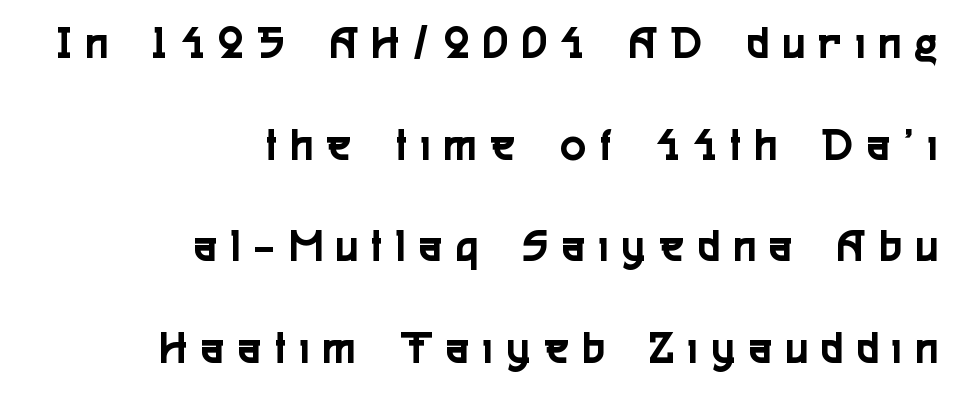
The image shows 47 px condensed sans-serif type, upright; set right-aligned, loose line spacing (2.16x), unusually wide letter spacing (+0.32 em), not underlined; a medium x-height.
